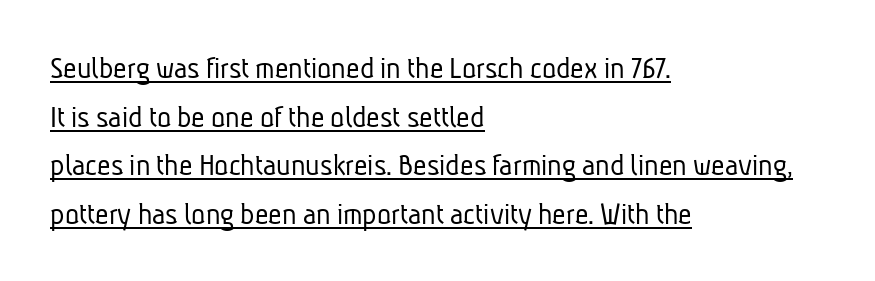
{"serif": "no", "bold": "no", "weight": "light", "width": "condensed", "stroke_contrast": "low", "x_height": "medium", "monospaced": "no", "underline": "yes", "align": "left", "line_spacing": "normal", "line_spacing_ratio": 1.47, "letter_spacing": "normal", "letter_spacing_em": 0.0, "glyph_px": 33}
